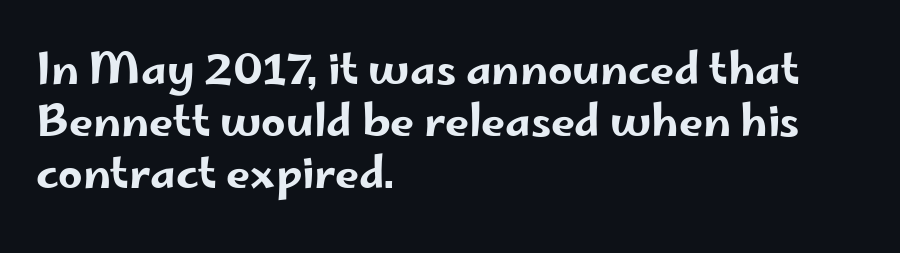
The image shows 43 px wide sans-serif type, upright; set left-aligned, line spacing 1.21x, normal letter spacing, not underlined; low stroke contrast and a small x-height.
